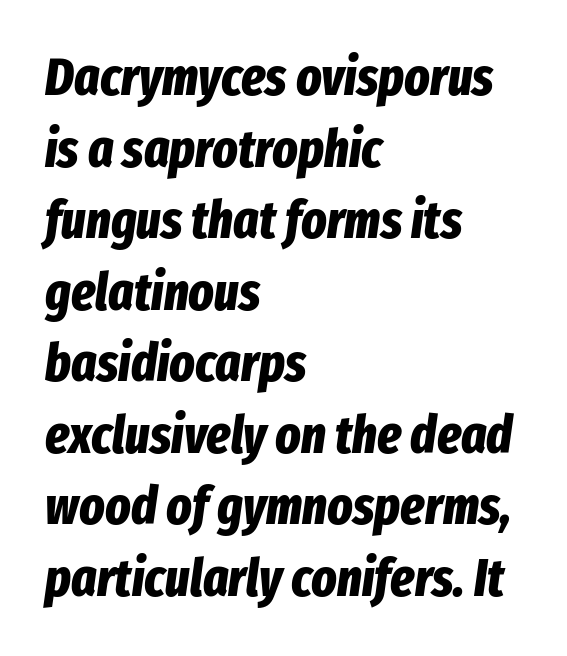
Q: Is the text bold? A: Yes.
Q: Is the text italic (slanted)? A: Yes, it leans right by about 8 degrees.
Q: Is the text underlined? A: No.
Q: How is the paragraph aligned? A: Left-aligned.
Q: Is the spacing between letters normal or unusually wide? A: Normal.
Q: Is the spacing between lines tight, normal or loose? A: Normal.
Q: Width (condensed, normal, or wide)? A: Condensed.
Q: Stroke contrast? A: Low.
Q: x-height? A: Medium.
Q: Monospaced? A: No.
